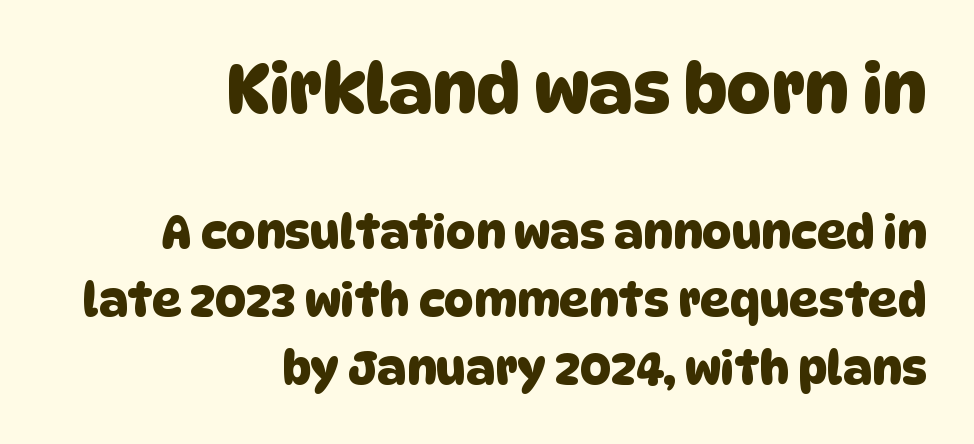
Reading down the block, your eye finds every line finishing at a fixed right position. Reading down the column, the eye jumps a familiar distance to each next line. This sample has the flowing, uneven cadence of proportional lettering. The composition opens big and finishes small. This rendering leaves character spacing at its baseline value. Note: no serifs on the glyphs.
